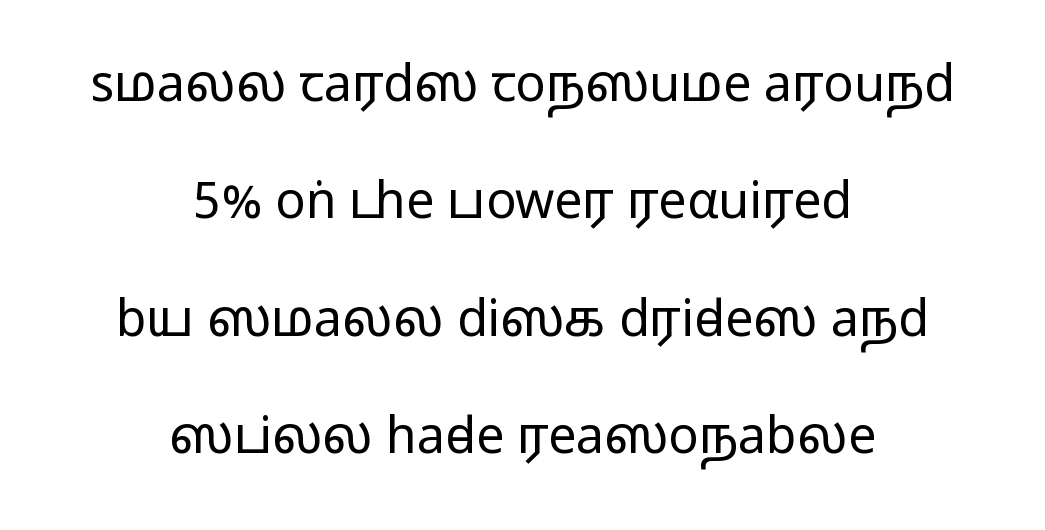
Q: Is the text bold? A: No.
Q: Is the text italic (slanted)? A: No, it is upright.
Q: Is the typeface a serif or a sans-serif typeface? A: Sans-serif.
Q: Is the text underlined? A: No.
Q: How is the paragraph aligned? A: Centered.
Q: Is the spacing between letters normal or unusually wide? A: Normal.
Q: Is the spacing between lines tight, normal or loose? A: Loose.
Q: Width (condensed, normal, or wide)? A: Wide.
Q: Stroke contrast? A: Low.
Q: x-height? A: Medium.
Q: Monospaced? A: No.
